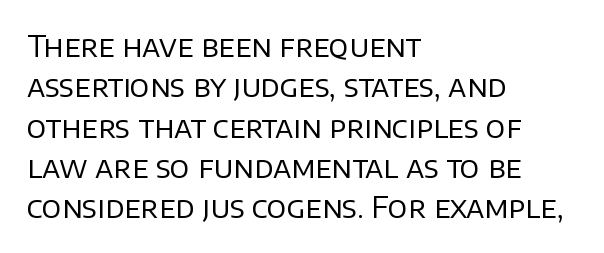
The image shows 29 px regular-weight sans-serif type, upright; set left-aligned, normal line spacing (1.39x), normal letter spacing, not underlined; low stroke contrast and a large x-height.
